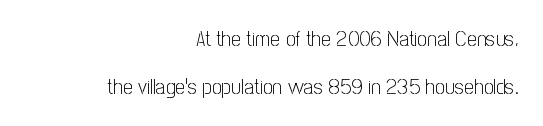
{"italic": "no", "bold": "no", "underline": "no", "align": "right", "line_spacing": "loose", "line_spacing_ratio": 2.18, "letter_spacing": "normal", "letter_spacing_em": 0.0, "glyph_px": 22}
